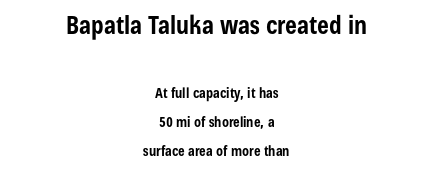
Q: Is the text bold? A: Yes.
Q: Is the text italic (slanted)? A: No, it is upright.
Q: Is the text underlined? A: No.
Q: How is the paragraph aligned? A: Centered.
Q: Is the spacing between letters normal or unusually wide? A: Normal.
Q: Is the spacing between lines tight, normal or loose? A: Loose.
Q: Which block of text is set in a larger size, the first (top) or the second (bottom)? A: The first (top) one.
